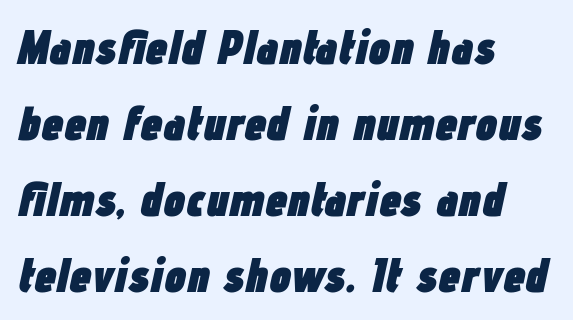
The image shows 49 px heavy, condensed type, italic (leaning right); set left-aligned, normal line spacing (1.55x), normal letter spacing, not underlined; low stroke contrast and a medium x-height.
